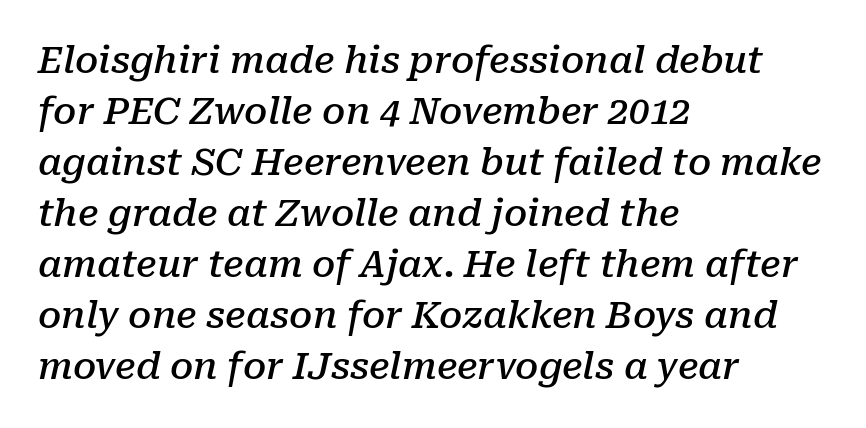
{"serif": "yes", "italic": "yes", "lean": "right", "slant_degrees": 10, "bold": "semi", "weight": "semibold", "width": "normal", "stroke_contrast": "low", "x_height": "medium", "monospaced": "no", "underline": "no", "align": "left", "line_spacing": "normal", "line_spacing_ratio": 1.38, "letter_spacing": "normal", "letter_spacing_em": 0.0, "glyph_px": 37}
